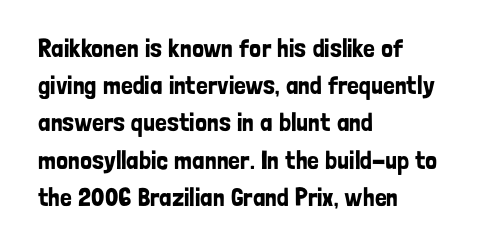
{"italic": "no", "underline": "no", "align": "left", "line_spacing": "normal", "line_spacing_ratio": 1.43, "letter_spacing": "normal", "letter_spacing_em": 0.0, "glyph_px": 26}
